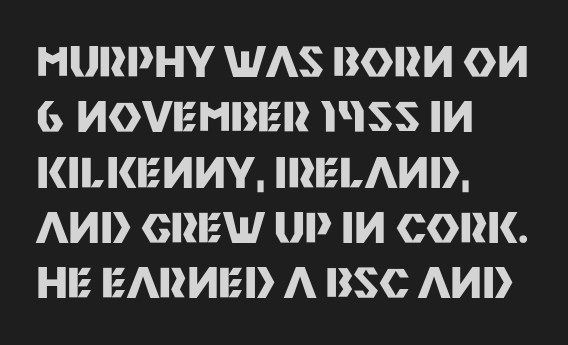
The image shows 41 px heavy sans-serif type, upright; set left-aligned, normal line spacing (1.35x), normal letter spacing, not underlined; medium stroke contrast and a large x-height.
